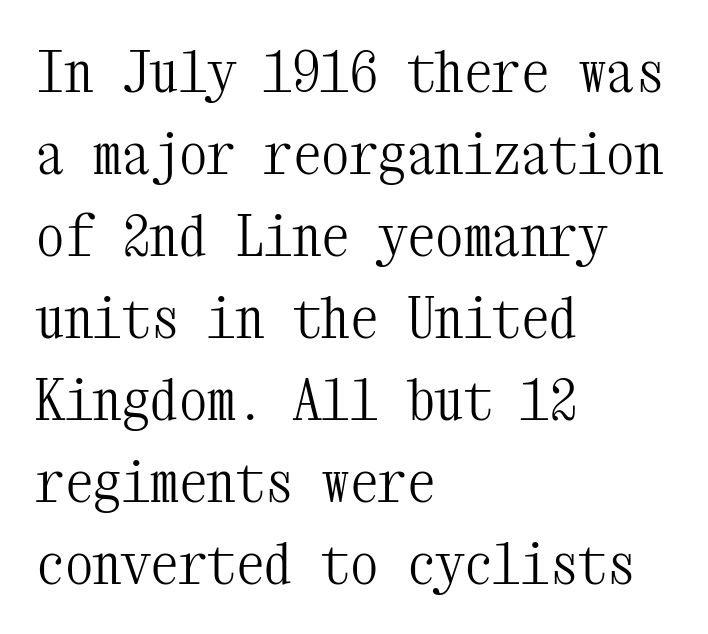
These lines are composed in type with serifs. A typesetter would mark this as roman, not italic. The line texture is even and compact thanks to regular tracking. Is this a fixed-width face? Yes — each glyph sits in an identical cell. Anything drawn beneath the words? Only blank space.
